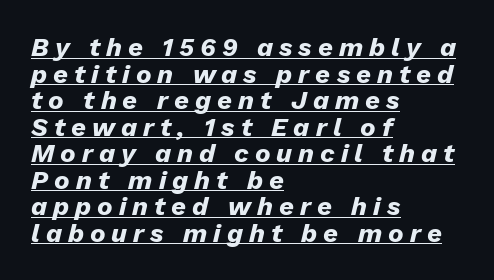
{"italic": "yes", "lean": "right", "slant_degrees": 13, "bold": "yes", "underline": "yes", "align": "left", "line_spacing": "tight", "line_spacing_ratio": 1.02, "letter_spacing": "wide", "letter_spacing_em": 0.23, "glyph_px": 26}
